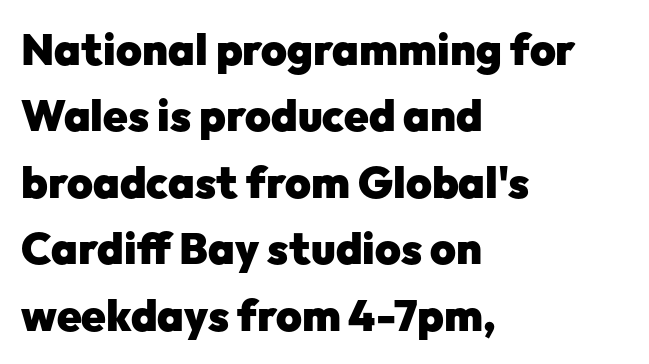
The image shows 44 px heavy sans-serif type, upright; set left-aligned, normal line spacing (1.51x), normal letter spacing, not underlined; low stroke contrast and a medium x-height.
